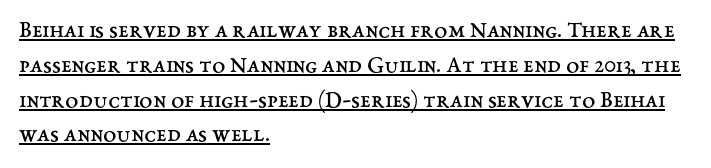
Students, observe the line beneath the letters — that is underlining. Counters stay open thanks to moderate or lighter strokes. The horizontal fit of the characters is conventional and even. Horizontally, the lines are justified to the leading edge only. Is there much room between lines? A standard amount, neither cramped nor airy. The font's upright variant was chosen for this text.
